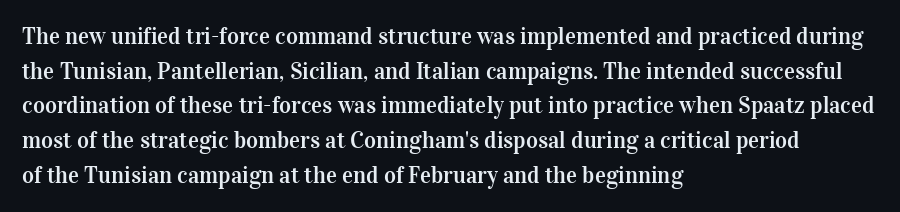
{"italic": "no", "underline": "no", "align": "left", "line_spacing": "normal", "line_spacing_ratio": 1.51, "letter_spacing": "normal", "letter_spacing_em": 0.0, "glyph_px": 23}
